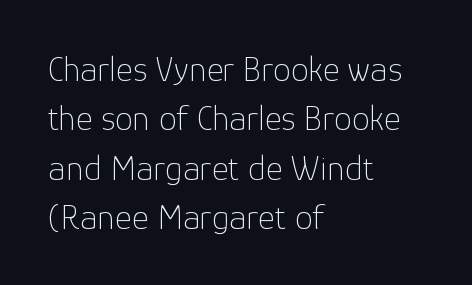
{"serif": "no", "italic": "no", "bold": "no", "weight": "thin", "width": "normal", "stroke_contrast": "low", "x_height": "medium", "monospaced": "no", "underline": "no", "align": "left", "line_spacing": "normal", "line_spacing_ratio": 1.37, "letter_spacing": "normal", "letter_spacing_em": 0.0, "glyph_px": 36}
